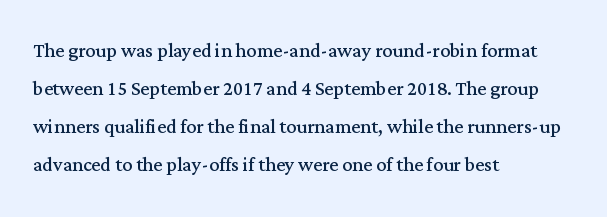
Q: Is the text bold? A: No.
Q: Is the text italic (slanted)? A: No, it is upright.
Q: Is the text underlined? A: No.
Q: How is the paragraph aligned? A: Left-aligned.
Q: Is the spacing between letters normal or unusually wide? A: Normal.
Q: Is the spacing between lines tight, normal or loose? A: Normal.
